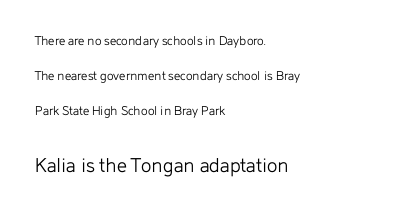
{"italic": "no", "bold": "no", "underline": "no", "align": "left", "line_spacing": "loose", "line_spacing_ratio": 2.49, "letter_spacing": "normal", "letter_spacing_em": 0.0, "larger_block": "second", "size_ratio": 1.57, "glyph_px": 22}
